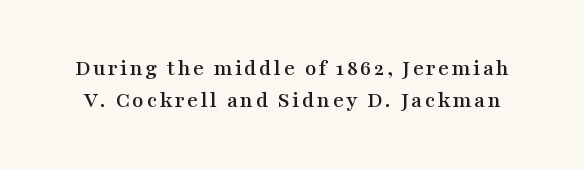
The image shows 23 px text type, upright; set normal line spacing (1.38x), not underlined.
